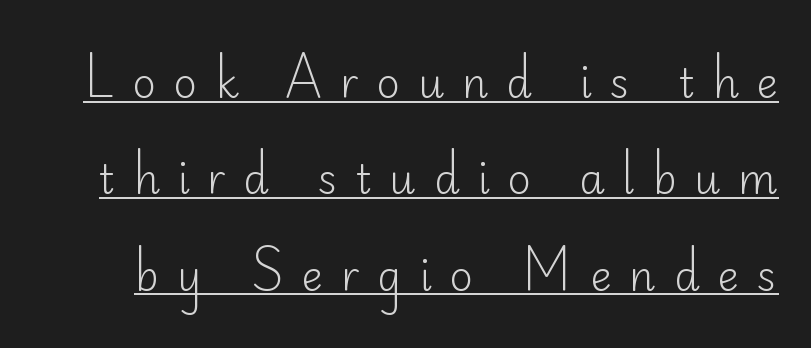
Q: Is the text bold? A: No.
Q: Is the text italic (slanted)? A: No, it is upright.
Q: Is the typeface a serif or a sans-serif typeface? A: Sans-serif.
Q: Is the text underlined? A: Yes.
Q: Is the spacing between letters normal or unusually wide? A: Unusually wide.
Q: Is the spacing between lines tight, normal or loose? A: Loose.
Q: Width (condensed, normal, or wide)? A: Normal.
Q: Stroke contrast? A: Low.
Q: x-height? A: Small.
Q: Monospaced? A: No.
